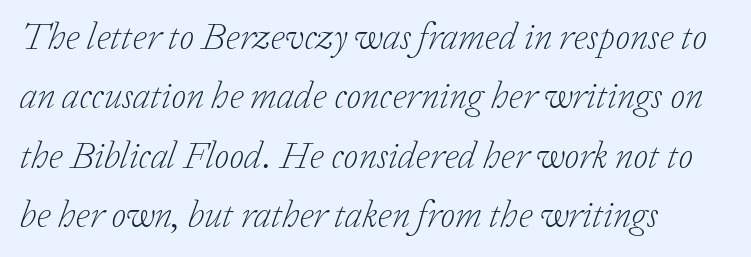
A quiet, ordinary-to-light weight characterises the typeface. The leading is moderate, giving the passage an even texture. Nobody drew a line under any word here. Proportional: the letters do not fall into vertical columns.
